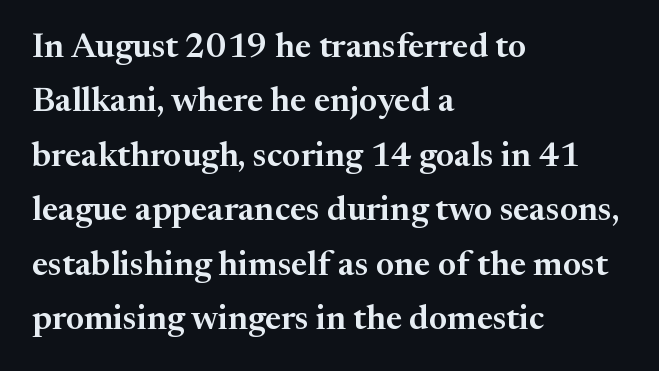
Q: Is the text italic (slanted)? A: No, it is upright.
Q: Is the typeface a serif or a sans-serif typeface? A: Serif.
Q: Is the text underlined? A: No.
Q: How is the paragraph aligned? A: Left-aligned.
Q: Is the spacing between letters normal or unusually wide? A: Normal.
Q: Is the spacing between lines tight, normal or loose? A: Normal.
Q: Width (condensed, normal, or wide)? A: Normal.
Q: Stroke contrast? A: Medium.
Q: x-height? A: Medium.
Q: Monospaced? A: No.
